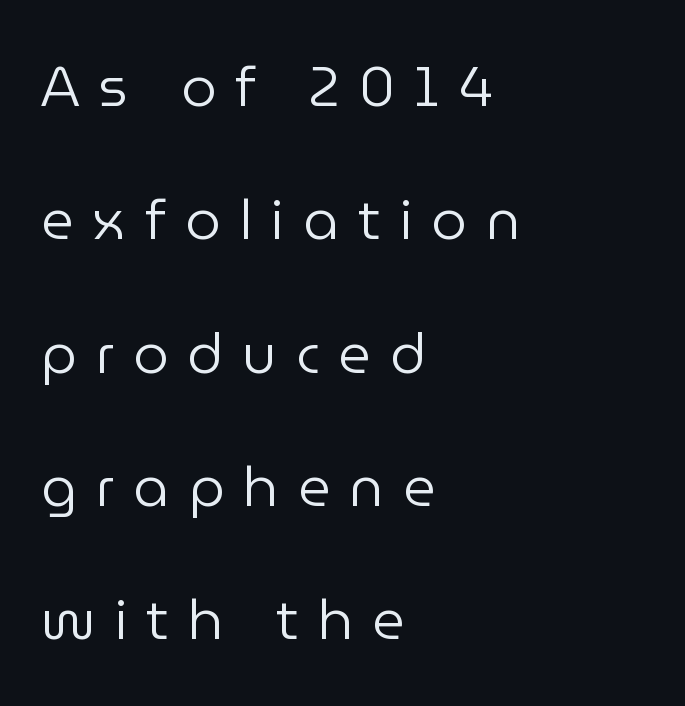
The passage shown is typed in a proportional face where columns would drift. A typesetter would call this leading open, well beyond the default. The line texture is sparse and dotted thanks to wide tracking. On a weight scale, this lands at 450 or below. The passage is arranged the way most books set body copy — flush left. Descender tails drop into unmarked territory.
